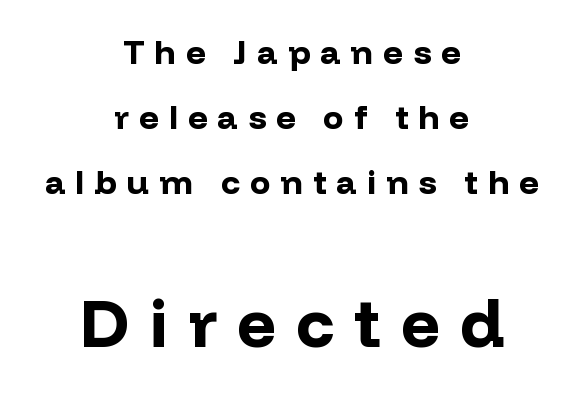
The image shows 68 px bold sans-serif type, upright; set centered, loose line spacing (1.91x), unusually wide letter spacing (+0.3 em), not underlined; the second (bottom) block is 2.0x larger; low stroke contrast and a medium x-height.
